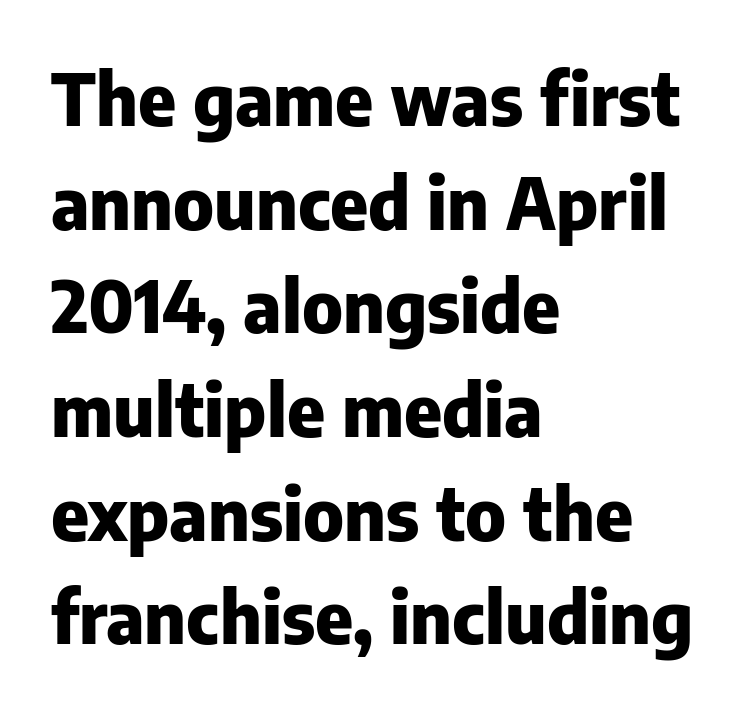
{"serif": "no", "italic": "no", "bold": "yes", "weight": "heavy", "width": "normal", "stroke_contrast": "low", "x_height": "medium", "monospaced": "no", "underline": "no", "align": "left", "line_spacing": "normal", "line_spacing_ratio": 1.44, "letter_spacing": "normal", "letter_spacing_em": 0.0, "glyph_px": 72}
